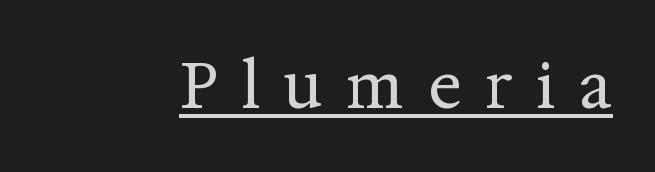
The image shows 63 px regular-weight serif type, upright; set unusually wide letter spacing (+0.37 em), underlined; medium stroke contrast and a medium x-height.
